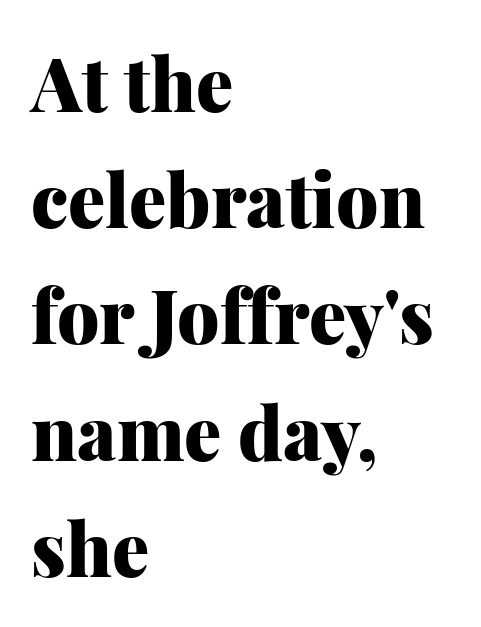
The image shows 74 px heavy serif type, upright; set left-aligned, normal line spacing (1.57x), normal letter spacing, not underlined; medium stroke contrast and a medium x-height.
